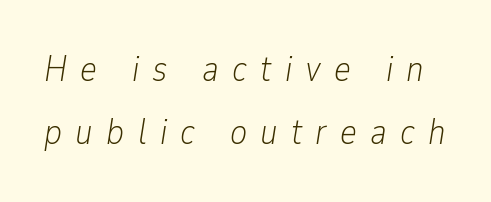
The axis of the letterforms is tilted away from vertical. The face used here is proportionally spaced, like ordinary book or web type. Stroke mass is kept to a normal reading level or below. Someone cranked the tracking dial way up on this one. Check under the words: just untouched page.
